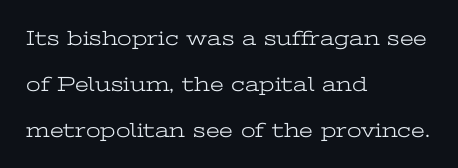
The foot of each line stays bare and open. You could fit nearly another row in the gap between these rows. Style check: upright. There is no visible air inserted between adjacent glyphs.
